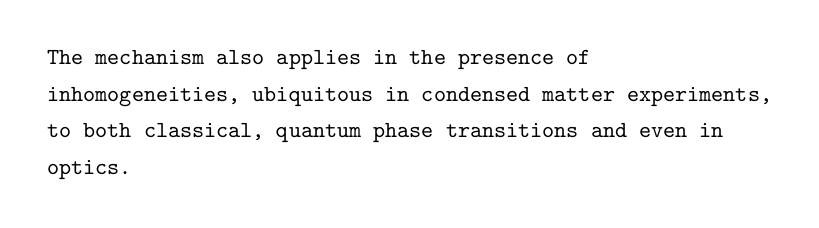
{"italic": "no", "underline": "no", "align": "left", "line_spacing": "normal", "line_spacing_ratio": 1.59, "letter_spacing": "normal", "letter_spacing_em": 0.0, "glyph_px": 23}
